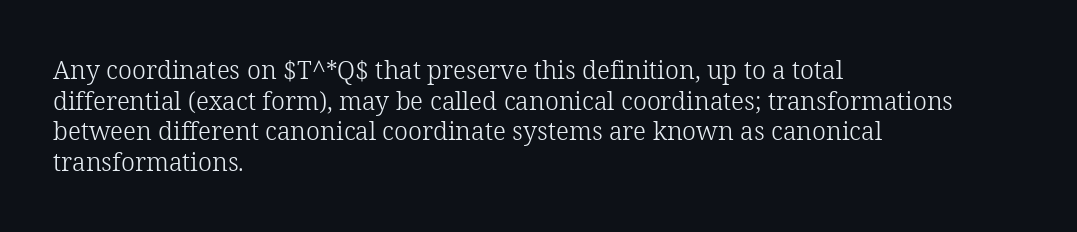
Q: Is the text bold? A: No.
Q: Is the text italic (slanted)? A: No, it is upright.
Q: Is the text underlined? A: No.
Q: How is the paragraph aligned? A: Left-aligned.
Q: Is the spacing between letters normal or unusually wide? A: Normal.
